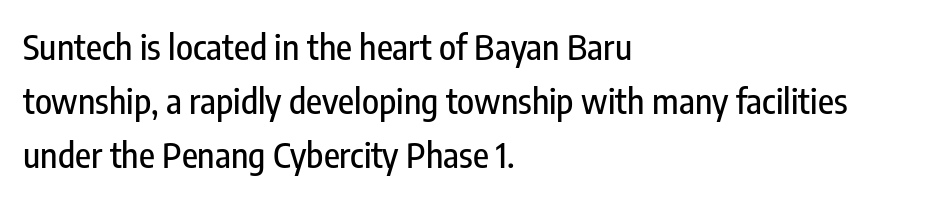
Q: Is the text italic (slanted)? A: No, it is upright.
Q: Is the typeface a serif or a sans-serif typeface? A: Sans-serif.
Q: Is the text underlined? A: No.
Q: How is the paragraph aligned? A: Left-aligned.
Q: Is the spacing between letters normal or unusually wide? A: Normal.
Q: Is the spacing between lines tight, normal or loose? A: Normal.
Q: Width (condensed, normal, or wide)? A: Condensed.
Q: Stroke contrast? A: Low.
Q: x-height? A: Medium.
Q: Monospaced? A: No.
